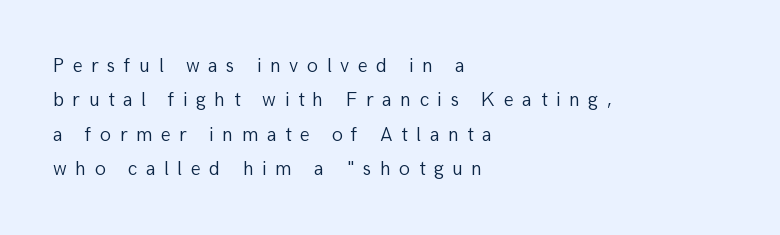
Q: Is the text bold? A: No.
Q: Is the text italic (slanted)? A: No, it is upright.
Q: Is the text underlined? A: No.
Q: How is the paragraph aligned? A: Left-aligned.
Q: Is the spacing between letters normal or unusually wide? A: Unusually wide.
